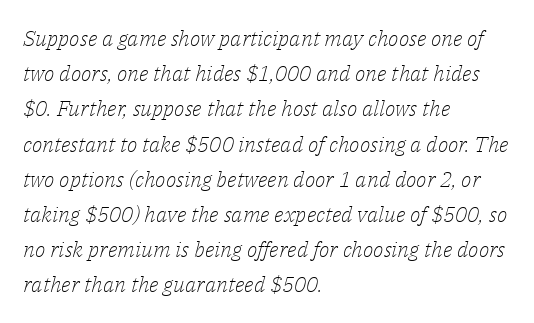
Q: Is the text bold? A: No.
Q: Is the text italic (slanted)? A: Yes, it leans right by about 14 degrees.
Q: Is the text underlined? A: No.
Q: How is the paragraph aligned? A: Left-aligned.
Q: Is the spacing between letters normal or unusually wide? A: Normal.
Q: Is the spacing between lines tight, normal or loose? A: Normal.
